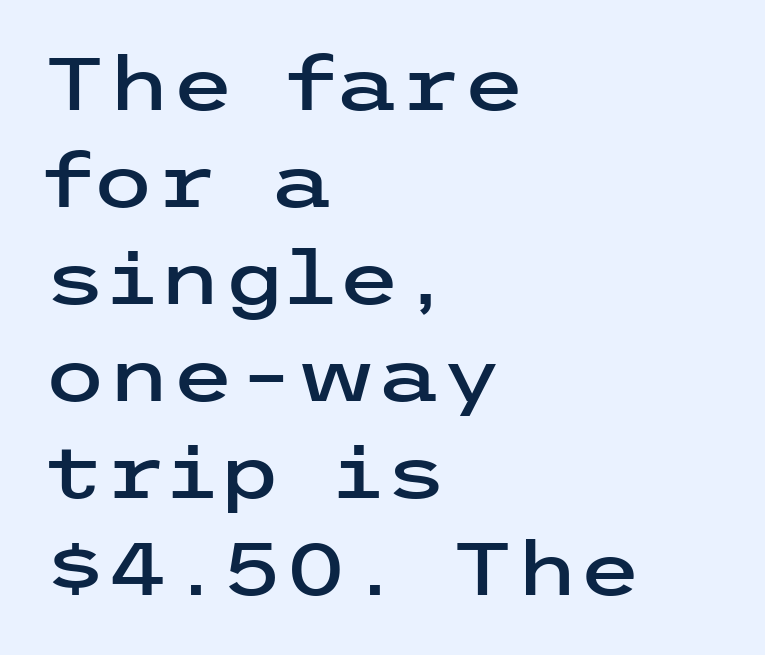
{"serif": "no", "italic": "no", "width": "wide", "stroke_contrast": "low", "x_height": "medium", "underline": "no", "align": "left", "line_spacing": "normal", "line_spacing_ratio": 1.33, "letter_spacing": "normal", "letter_spacing_em": 0.0, "glyph_px": 73}
